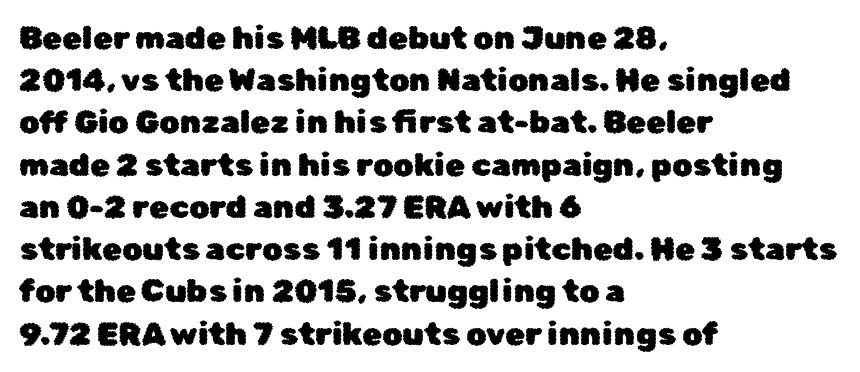
The image shows 32 px sans-serif type, upright; set left-aligned, normal line spacing (1.32x), normal letter spacing, not underlined; low stroke contrast and a medium x-height.
